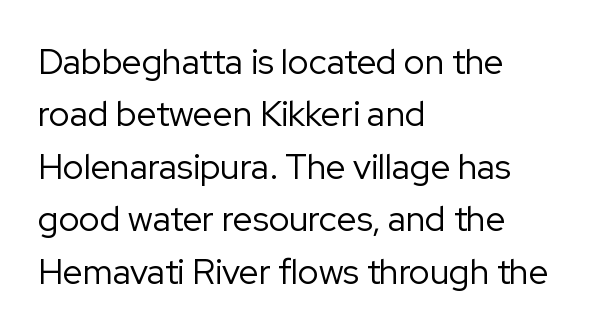
The image shows 35 px regular-weight sans-serif type, upright; set left-aligned, normal line spacing (1.5x), normal letter spacing, not underlined; low stroke contrast and a medium x-height.
